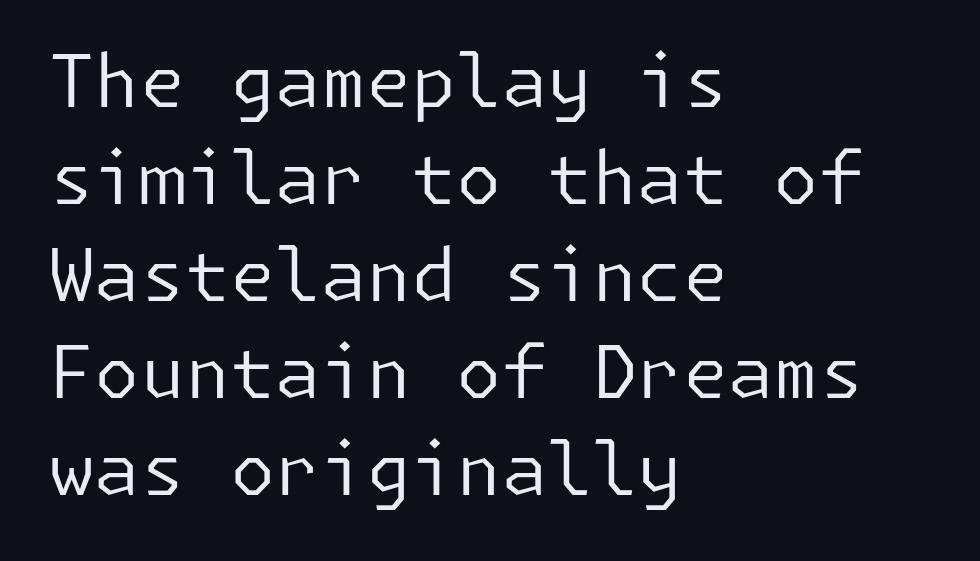
Q: Is the text bold? A: No.
Q: Is the text italic (slanted)? A: No, it is upright.
Q: Is the typeface a serif or a sans-serif typeface? A: Sans-serif.
Q: Is the text underlined? A: No.
Q: How is the paragraph aligned? A: Left-aligned.
Q: Is the spacing between letters normal or unusually wide? A: Normal.
Q: Is the spacing between lines tight, normal or loose? A: Normal.
Q: Width (condensed, normal, or wide)? A: Normal.
Q: Stroke contrast? A: Low.
Q: x-height? A: Medium.
